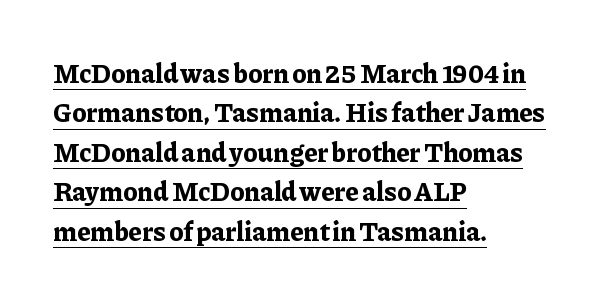
The font's upright variant was chosen for this text. Every row of glyphs begins at an identical x-position on the left. Summary of vertical rhythm: regular, with standard interline spacing. Every letter is thick-stroked: bold, no question. Here the glyphs are tracked normally, forming tight word shapes.
